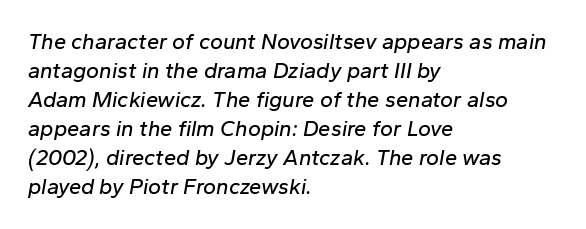
Does the leading feel generous? No, just average. The line texture is even and compact thanks to regular tracking. Descenders hang freely into open space. Each line starts at the same left margin while the right side varies.
